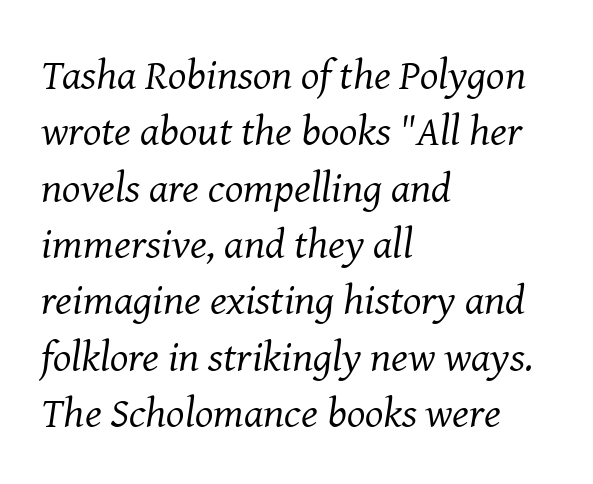
The image shows 43 px regular-weight serif type, italic (leaning right); set left-aligned, normal line spacing (1.31x), normal letter spacing, not underlined; medium stroke contrast and a medium x-height.
